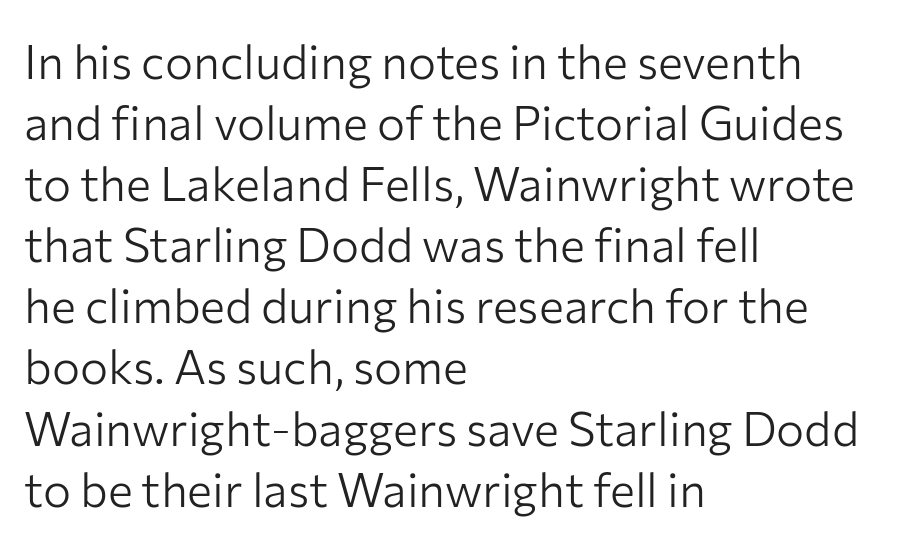
{"serif": "no", "italic": "no", "bold": "no", "weight": "light", "width": "normal", "stroke_contrast": "low", "x_height": "medium", "monospaced": "no", "underline": "no", "align": "left", "line_spacing": "normal", "line_spacing_ratio": 1.3, "letter_spacing": "normal", "letter_spacing_em": 0.0, "glyph_px": 47}
